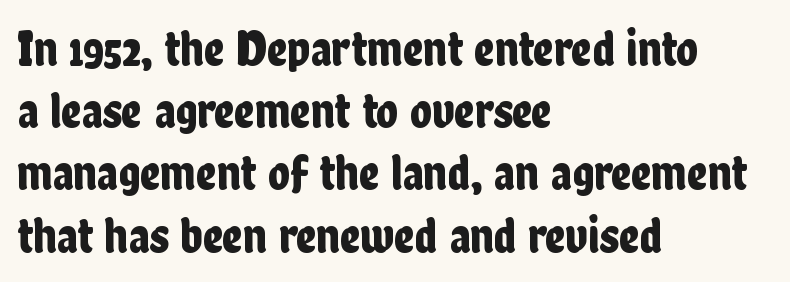
Q: Is the text italic (slanted)? A: No, it is upright.
Q: Is the typeface a serif or a sans-serif typeface? A: Sans-serif.
Q: Is the text underlined? A: No.
Q: How is the paragraph aligned? A: Left-aligned.
Q: Is the spacing between letters normal or unusually wide? A: Normal.
Q: Width (condensed, normal, or wide)? A: Condensed.
Q: Stroke contrast? A: Low.
Q: x-height? A: Medium.
Q: Monospaced? A: No.
